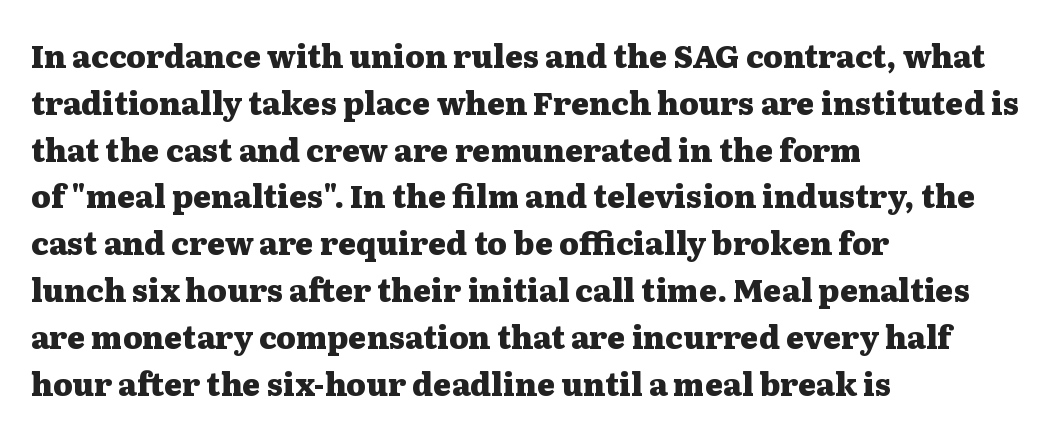
Q: Is the text bold? A: Yes.
Q: Is the text italic (slanted)? A: No, it is upright.
Q: Is the typeface a serif or a sans-serif typeface? A: Serif.
Q: Is the text underlined? A: No.
Q: How is the paragraph aligned? A: Left-aligned.
Q: Is the spacing between letters normal or unusually wide? A: Normal.
Q: Is the spacing between lines tight, normal or loose? A: Normal.
Q: Width (condensed, normal, or wide)? A: Wide.
Q: Stroke contrast? A: Medium.
Q: x-height? A: Medium.
Q: Monospaced? A: No.
